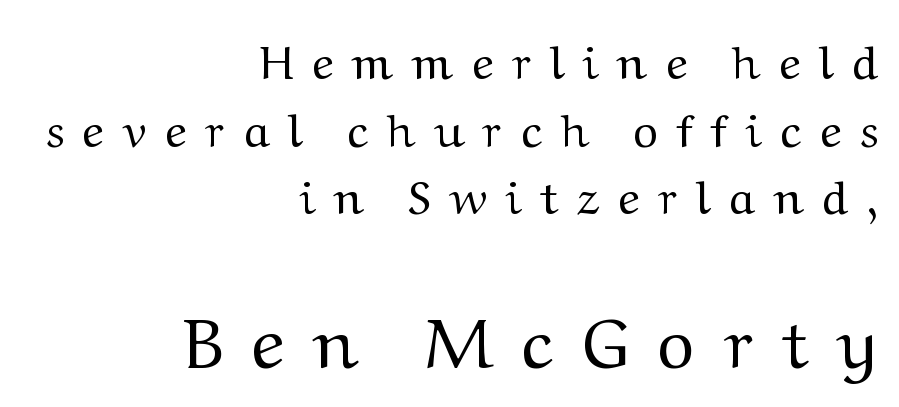
The image shows 71 px regular-weight, wide serif type, upright; set right-aligned, normal line spacing (1.44x), unusually wide letter spacing (+0.4 em), not underlined; the second (bottom) block is 1.51x larger; medium stroke contrast and a medium x-height.
